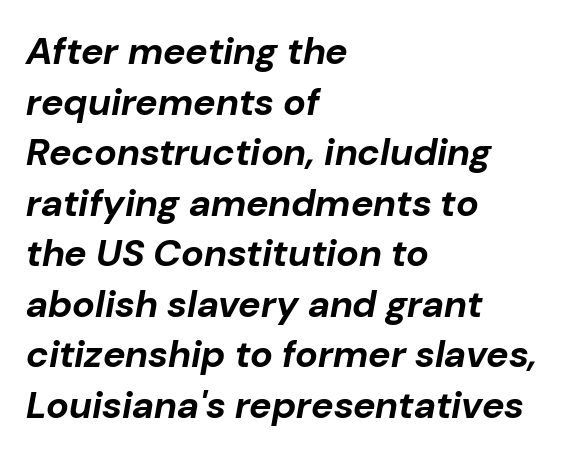
Leading matches the norm, producing a regular column. Left-aligned paragraph, ragged on the right. Bare-footed words on every line. Think of a printed novel: that variable character pitch is what you see here. Bold? Absolutely — the strokes are thick and heavy.
